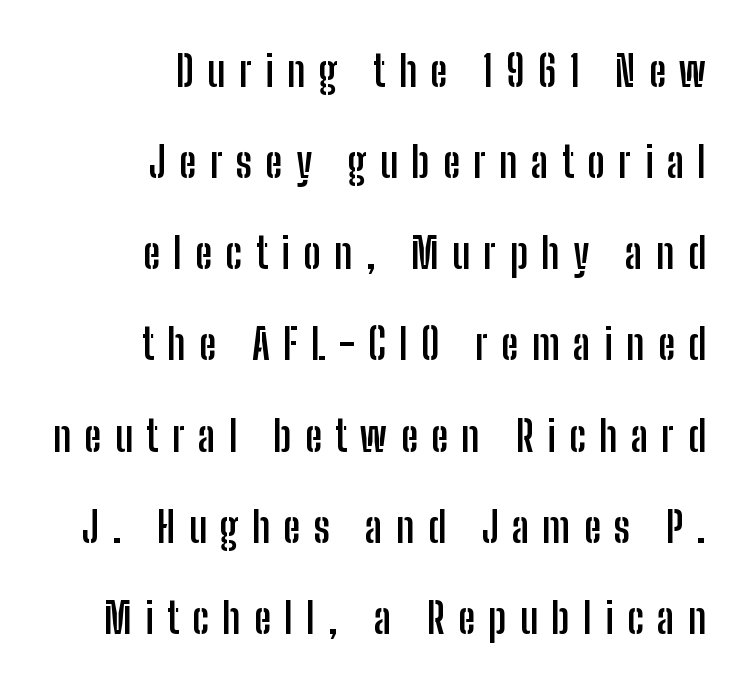
The image shows 42 px semibold, condensed sans-serif type, upright; set right-aligned, loose line spacing (2.17x), unusually wide letter spacing (+0.32 em), not underlined; low stroke contrast and a medium x-height.
